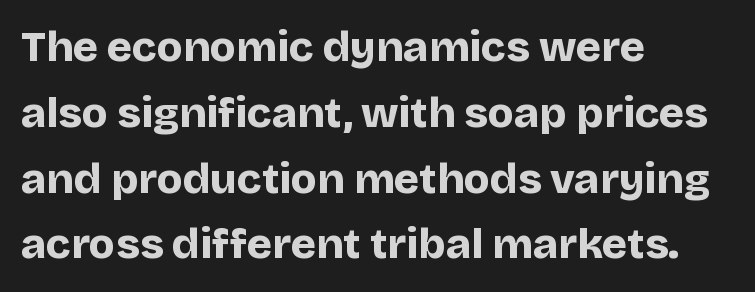
Is this a fixed-width face? No — the glyphs have proportional, varying widths. Compared with typical paragraphs, the rows here are spaced about the same. Set as a true bold cut, around the 700 mark. Words appear dense and cohesive because spacing is normal. A classic flush-left, rag-right setting is used for this passage. The foot of each line stays bare and open.
